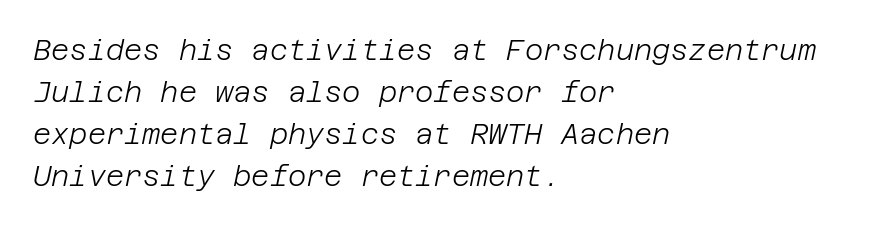
{"italic": "yes", "lean": "right", "slant_degrees": 12, "bold": "no", "weight": "light", "width": "normal", "stroke_contrast": "low", "x_height": "large", "underline": "no", "align": "left", "line_spacing": "normal", "line_spacing_ratio": 1.5, "letter_spacing": "normal", "letter_spacing_em": 0.0, "glyph_px": 28}
